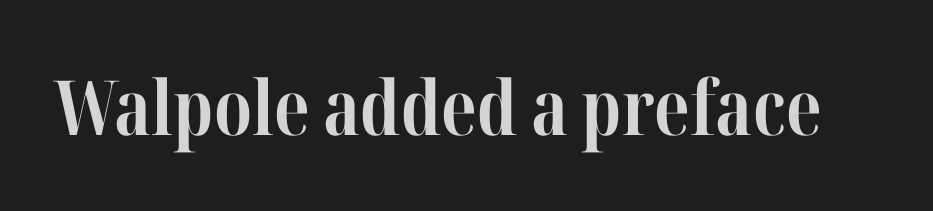
The image shows 76 px bold, condensed serif type, upright; set normal letter spacing, not underlined; high stroke contrast and a medium x-height.
